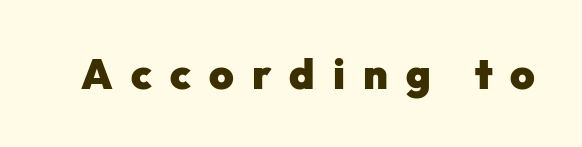
The image shows 42 px heavy sans-serif type, upright; set unusually wide letter spacing (+0.43 em), not underlined; low stroke contrast and a medium x-height.
